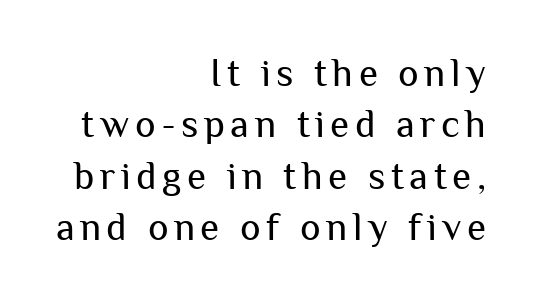
Heaviness? Minimal to ordinary, like unemphasized prose. You could not count columns in this text — the font is proportionally spaced. Nothing sits at the stroke ends, so this counts as sans-serif. This sample is right-justified, so line beginnings fall wherever the words allow. The letters stand straight up with perfectly vertical stems.
